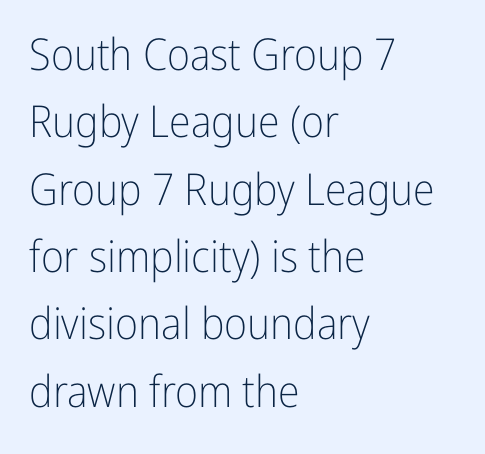
Q: Is the text bold? A: No.
Q: Is the text italic (slanted)? A: No, it is upright.
Q: Is the typeface a serif or a sans-serif typeface? A: Sans-serif.
Q: Is the text underlined? A: No.
Q: How is the paragraph aligned? A: Left-aligned.
Q: Is the spacing between letters normal or unusually wide? A: Normal.
Q: Is the spacing between lines tight, normal or loose? A: Normal.
Q: Width (condensed, normal, or wide)? A: Condensed.
Q: Stroke contrast? A: Low.
Q: x-height? A: Medium.
Q: Monospaced? A: No.
